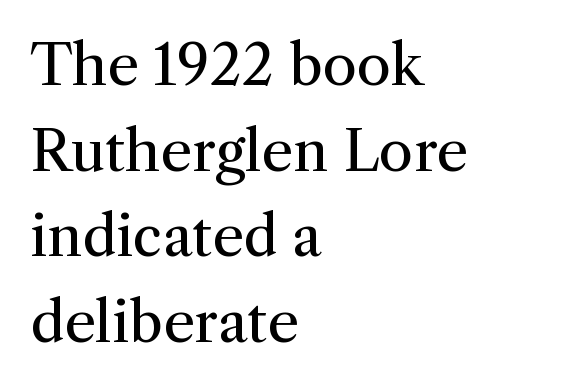
{"serif": "yes", "italic": "no", "bold": "no", "weight": "regular", "width": "normal", "stroke_contrast": "medium", "x_height": "medium", "monospaced": "no", "underline": "no", "align": "left", "line_spacing": "normal", "line_spacing_ratio": 1.53, "letter_spacing": "normal", "letter_spacing_em": 0.0, "glyph_px": 56}
